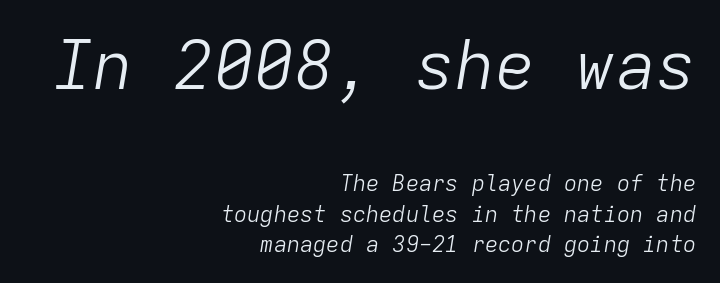
A normal amount of white space separates one row of letters from the next. When letters slant like this, we call the style italic. Summary of weight: not heavy and not bold. Rule under the text: the space is simply empty.
